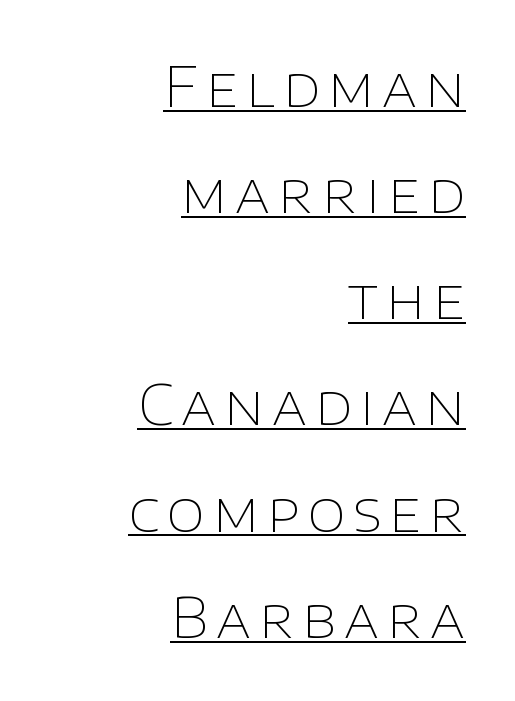
The image shows 55 px thin sans-serif type, upright; set right-aligned, loose line spacing (1.93x), underlined; low stroke contrast and a large x-height.
